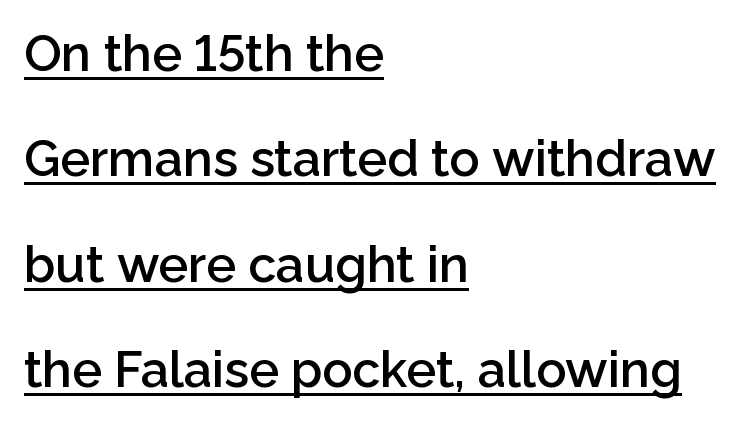
The image shows 50 px semibold sans-serif type, upright; set left-aligned, loose line spacing (2.11x), normal letter spacing, underlined; low stroke contrast and a medium x-height.
